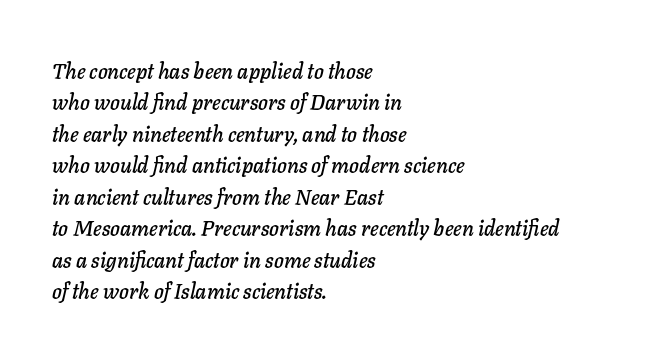
The image shows 21 px text type, italic (leaning right); set left-aligned, normal line spacing (1.5x), normal letter spacing, not underlined.
